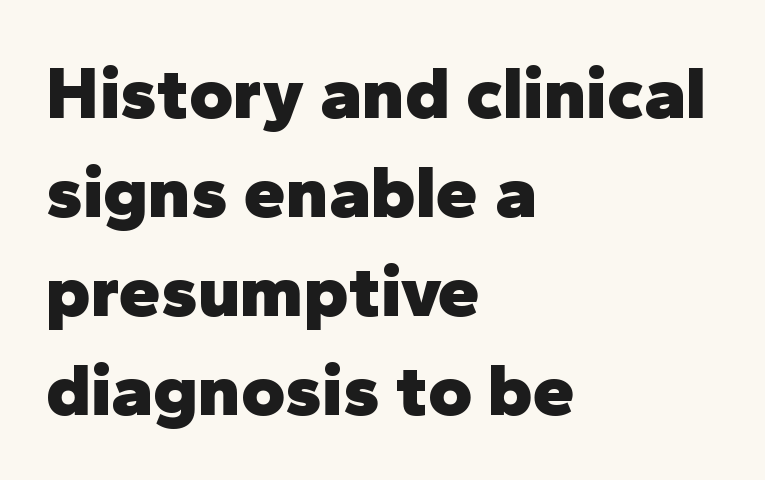
Q: Is the text bold? A: Yes.
Q: Is the text italic (slanted)? A: No, it is upright.
Q: Is the typeface a serif or a sans-serif typeface? A: Sans-serif.
Q: Is the text underlined? A: No.
Q: How is the paragraph aligned? A: Left-aligned.
Q: Is the spacing between letters normal or unusually wide? A: Normal.
Q: Is the spacing between lines tight, normal or loose? A: Normal.
Q: Width (condensed, normal, or wide)? A: Normal.
Q: Stroke contrast? A: Low.
Q: x-height? A: Medium.
Q: Monospaced? A: No.
